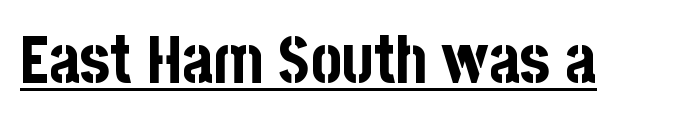
Q: Is the text bold? A: Yes.
Q: Is the text italic (slanted)? A: No, it is upright.
Q: Is the typeface a serif or a sans-serif typeface? A: Sans-serif.
Q: Is the text underlined? A: Yes.
Q: Is the spacing between letters normal or unusually wide? A: Normal.
Q: Width (condensed, normal, or wide)? A: Condensed.
Q: Stroke contrast? A: Low.
Q: x-height? A: Large.
Q: Monospaced? A: No.
